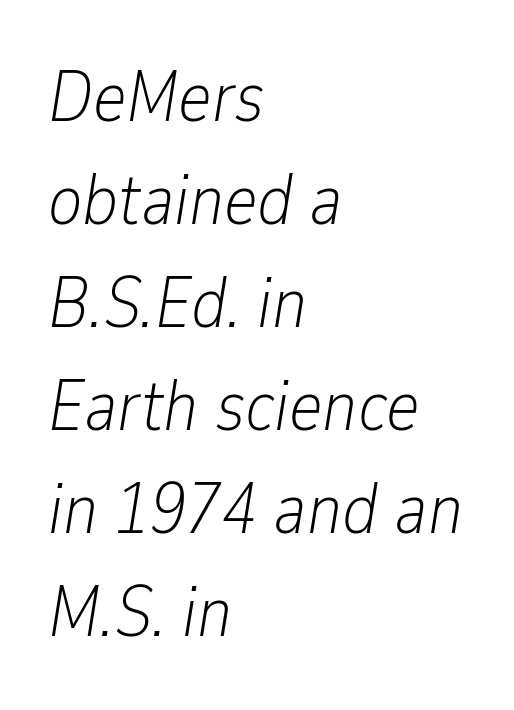
The image shows 72 px light, condensed type, italic (leaning right); set left-aligned, normal line spacing (1.43x), normal letter spacing, not underlined; low stroke contrast and a medium x-height.
